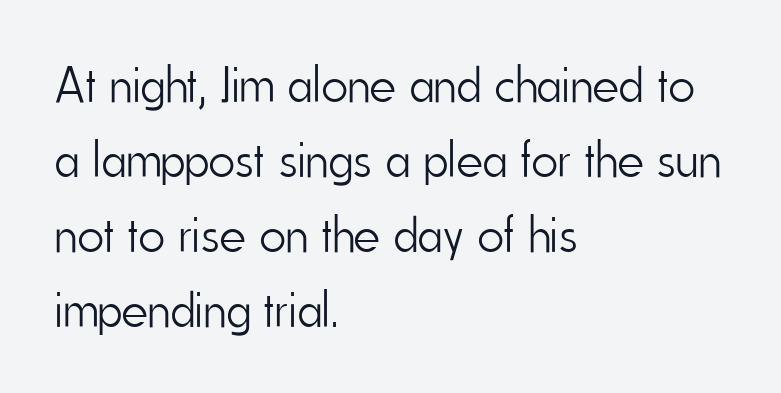
The image shows 51 px light, condensed sans-serif type, upright; set left-aligned, normal line spacing (1.47x), normal letter spacing, not underlined; low stroke contrast and a small x-height.
